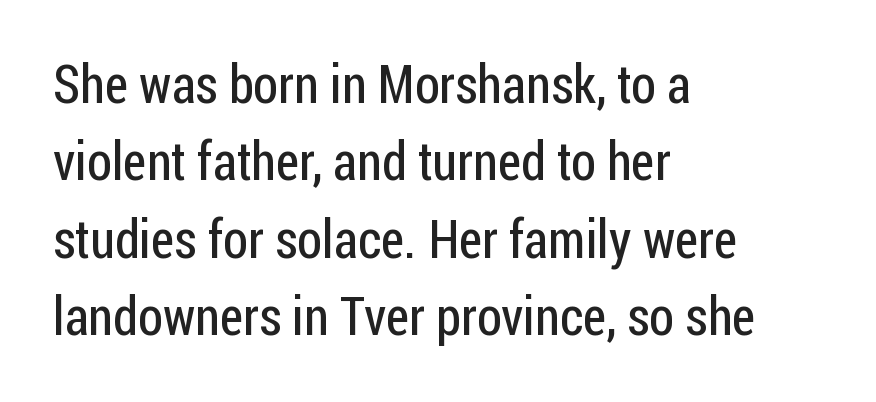
The image shows 53 px regular-weight, condensed sans-serif type, upright; set left-aligned, normal line spacing (1.46x), normal letter spacing, not underlined; low stroke contrast and a medium x-height.
